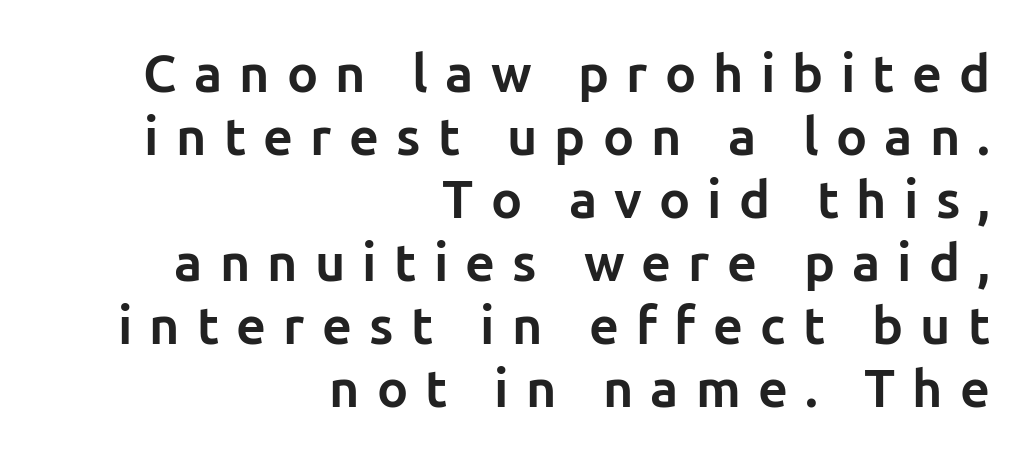
Q: Is the text bold? A: Yes.
Q: Is the text italic (slanted)? A: No, it is upright.
Q: Is the typeface a serif or a sans-serif typeface? A: Sans-serif.
Q: Is the text underlined? A: No.
Q: How is the paragraph aligned? A: Right-aligned.
Q: Is the spacing between letters normal or unusually wide? A: Unusually wide.
Q: Width (condensed, normal, or wide)? A: Normal.
Q: Stroke contrast? A: Low.
Q: x-height? A: Medium.
Q: Monospaced? A: No.
